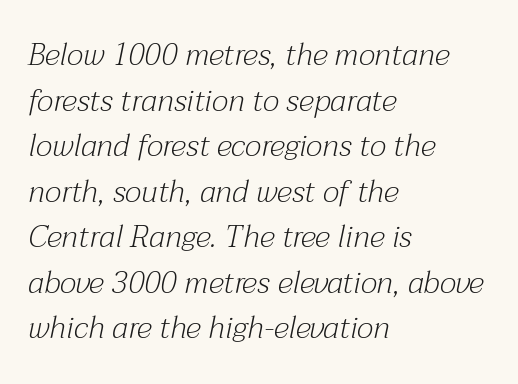
Students, observe: this is what conventionally led text looks like. Rendered with sloped, italic letterforms. The letters carry serifs — small finishing strokes at the ends of their stems. Looks like regular typesetting: each glyph gets only the width it needs.
